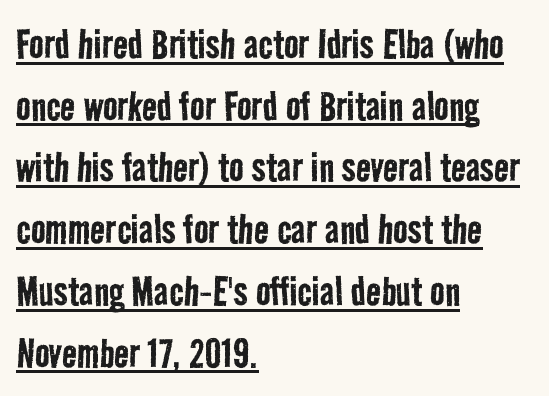
Each stroke keeps to a modest, everyday thickness or less. Here the designer chose a conventional face with non-uniform glyph widths. Leftover space on each line is placed entirely after the last word. The designer left line spacing at the default. Inter-character spacing is left at the font's built-in metrics. Beneath each row of characters lies a ruled line.
